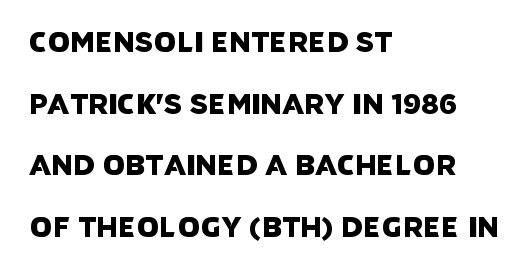
Q: Is the typeface a serif or a sans-serif typeface? A: Sans-serif.
Q: Is the text underlined? A: No.
Q: How is the paragraph aligned? A: Left-aligned.
Q: Is the spacing between letters normal or unusually wide? A: Normal.
Q: Is the spacing between lines tight, normal or loose? A: Loose.
Q: Width (condensed, normal, or wide)? A: Normal.
Q: Stroke contrast? A: Low.
Q: x-height? A: Large.
Q: Monospaced? A: No.
